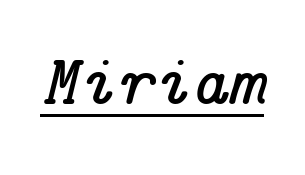
The image shows 71 px serif type, italic (leaning right); set normal letter spacing, underlined; low stroke contrast and a medium x-height.
